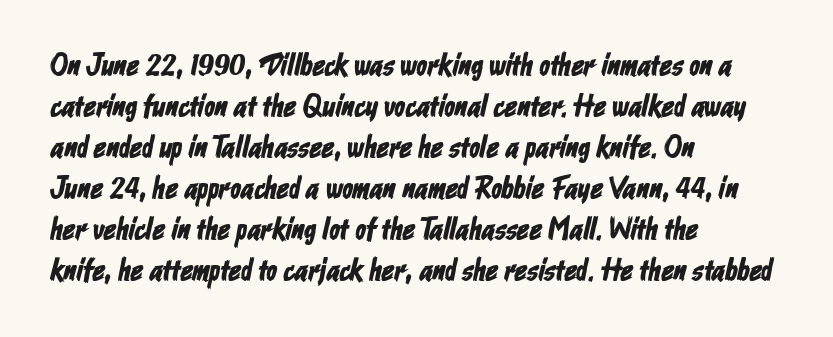
{"serif": "no", "width": "condensed", "stroke_contrast": "low", "x_height": "medium", "monospaced": "no", "underline": "no", "align": "left", "line_spacing": "normal", "line_spacing_ratio": 1.32, "letter_spacing": "normal", "letter_spacing_em": 0.0, "glyph_px": 31}
